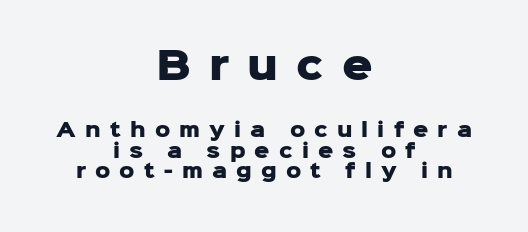
Q: Is the text bold? A: Yes.
Q: Is the text italic (slanted)? A: No, it is upright.
Q: Is the typeface a serif or a sans-serif typeface? A: Sans-serif.
Q: Is the text underlined? A: No.
Q: How is the paragraph aligned? A: Centered.
Q: Is the spacing between letters normal or unusually wide? A: Unusually wide.
Q: Is the spacing between lines tight, normal or loose? A: Tight.
Q: Which block of text is set in a larger size, the first (top) or the second (bottom)? A: The first (top) one.
Q: Width (condensed, normal, or wide)? A: Normal.
Q: Stroke contrast? A: Low.
Q: x-height? A: Medium.
Q: Monospaced? A: No.
